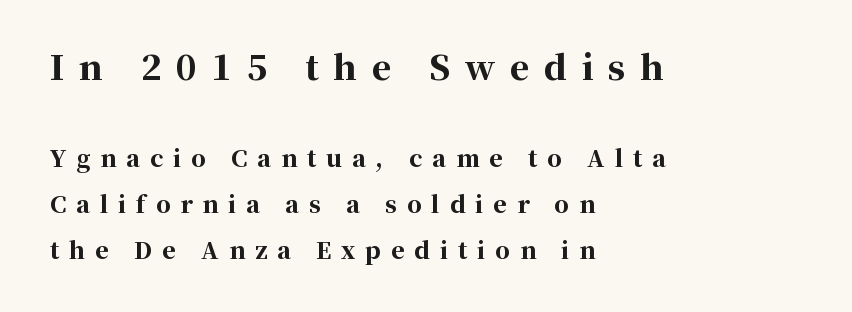
The image shows 34 px bold serif type, upright; set left-aligned, loose line spacing (2.01x), unusually wide letter spacing (+0.43 em), not underlined; the first (top) block is 1.48x larger; high stroke contrast and a medium x-height.
